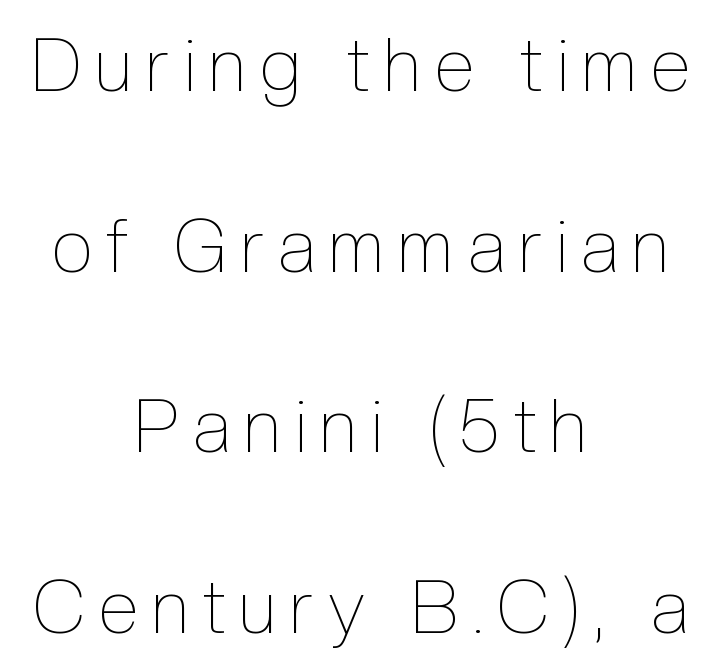
Q: Is the text bold? A: No.
Q: Is the text italic (slanted)? A: No, it is upright.
Q: Is the text underlined? A: No.
Q: How is the paragraph aligned? A: Centered.
Q: Is the spacing between lines tight, normal or loose? A: Loose.
Q: Width (condensed, normal, or wide)? A: Condensed.
Q: x-height? A: Medium.
Q: Monospaced? A: No.
